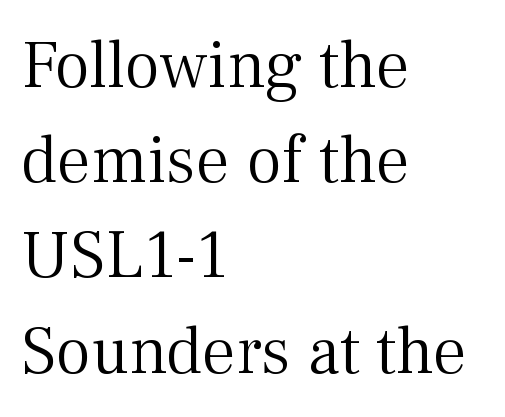
Q: Is the text bold? A: No.
Q: Is the text italic (slanted)? A: No, it is upright.
Q: Is the typeface a serif or a sans-serif typeface? A: Serif.
Q: Is the text underlined? A: No.
Q: How is the paragraph aligned? A: Left-aligned.
Q: Is the spacing between letters normal or unusually wide? A: Normal.
Q: Is the spacing between lines tight, normal or loose? A: Normal.
Q: Width (condensed, normal, or wide)? A: Normal.
Q: Stroke contrast? A: Medium.
Q: x-height? A: Medium.
Q: Monospaced? A: No.
